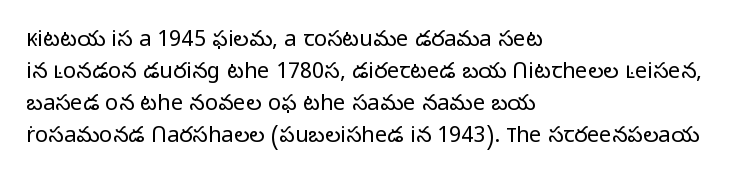
Q: Is the text bold? A: No.
Q: Is the text italic (slanted)? A: No, it is upright.
Q: Is the text underlined? A: No.
Q: How is the paragraph aligned? A: Left-aligned.
Q: Is the spacing between letters normal or unusually wide? A: Normal.
Q: Is the spacing between lines tight, normal or loose? A: Normal.
